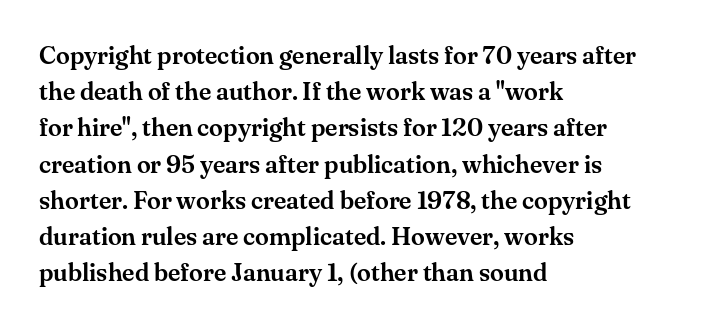
Q: Is the text italic (slanted)? A: No, it is upright.
Q: Is the text underlined? A: No.
Q: How is the paragraph aligned? A: Left-aligned.
Q: Is the spacing between letters normal or unusually wide? A: Normal.
Q: Is the spacing between lines tight, normal or loose? A: Normal.
